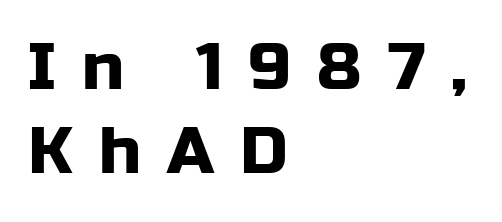
The image shows 66 px sans-serif type, upright; set left-aligned, normal line spacing (1.28x), unusually wide letter spacing (+0.4 em), not underlined; low stroke contrast and a medium x-height.
